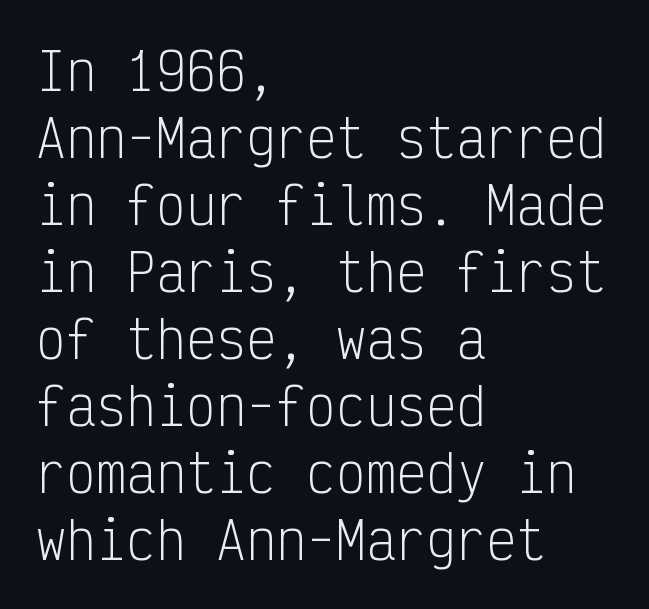
One glance says typical: line gaps are just what's usual. Between one letter and the next there's only the usual sliver of space. Is there any slant? The stems are plumb. This rendering uses left alignment, leaving the right contour irregular. Has an underline been added? It has not.
